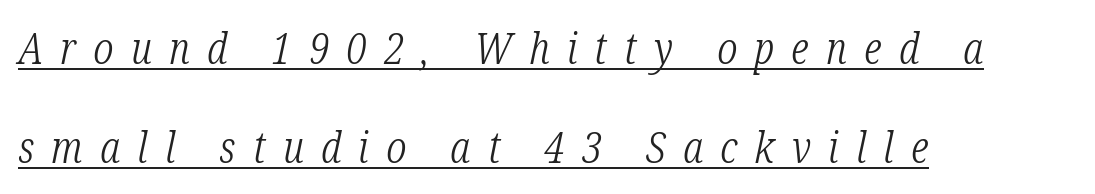
{"serif": "yes", "italic": "yes", "lean": "right", "slant_degrees": 12, "bold": "no", "weight": "light", "width": "condensed", "stroke_contrast": "low", "x_height": "medium", "monospaced": "no", "underline": "yes", "align": "left", "line_spacing": "loose", "line_spacing_ratio": 2.3, "letter_spacing": "wide", "letter_spacing_em": 0.4, "glyph_px": 43}
